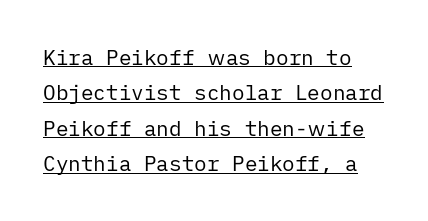
Q: Is the text bold? A: No.
Q: Is the text italic (slanted)? A: No, it is upright.
Q: Is the text underlined? A: Yes.
Q: Is the spacing between letters normal or unusually wide? A: Normal.
Q: Is the spacing between lines tight, normal or loose? A: Normal.
